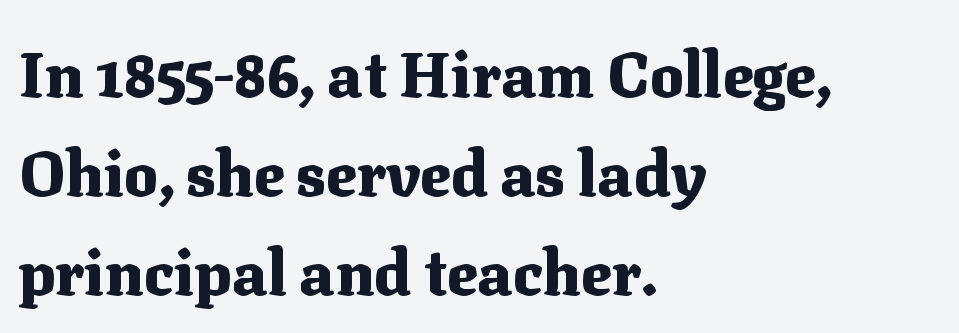
Q: Is the text bold? A: Yes.
Q: Is the text italic (slanted)? A: No, it is upright.
Q: Is the typeface a serif or a sans-serif typeface? A: Serif.
Q: Is the text underlined? A: No.
Q: How is the paragraph aligned? A: Left-aligned.
Q: Is the spacing between letters normal or unusually wide? A: Normal.
Q: Is the spacing between lines tight, normal or loose? A: Normal.
Q: Width (condensed, normal, or wide)? A: Normal.
Q: Stroke contrast? A: Medium.
Q: x-height? A: Medium.
Q: Monospaced? A: No.
